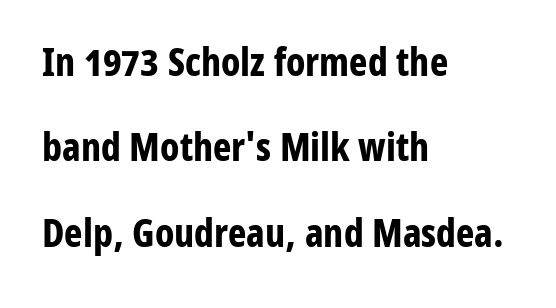
This is sans-serif lettering, the kind often seen on screens and signage. Alignment: flush left. Characters follow at the spacing the type designer built in. Every stem runs plumb, perpendicular to the baseline.
